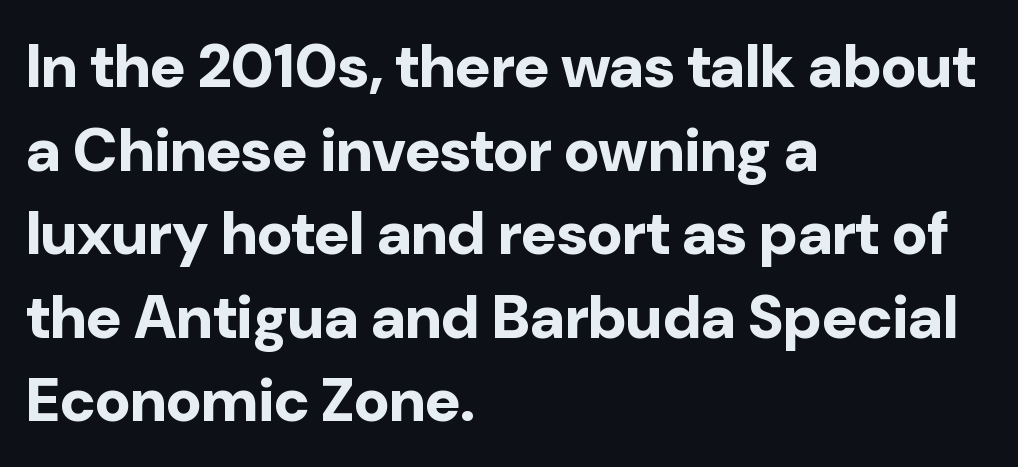
The image shows 61 px bold sans-serif type, upright; set left-aligned, normal line spacing (1.37x), normal letter spacing, not underlined; low stroke contrast and a medium x-height.
